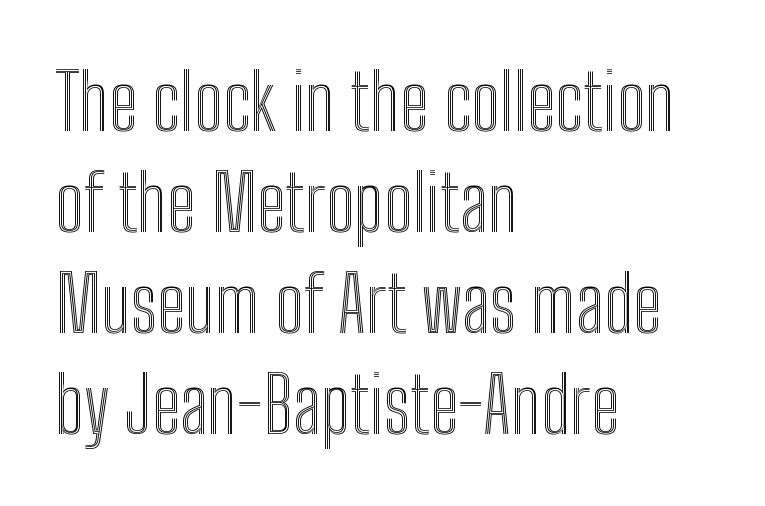
Q: Is the text italic (slanted)? A: No, it is upright.
Q: Is the text underlined? A: No.
Q: How is the paragraph aligned? A: Left-aligned.
Q: Is the spacing between letters normal or unusually wide? A: Normal.
Q: Is the spacing between lines tight, normal or loose? A: Normal.
Q: Width (condensed, normal, or wide)? A: Condensed.
Q: x-height? A: Medium.
Q: Monospaced? A: No.
